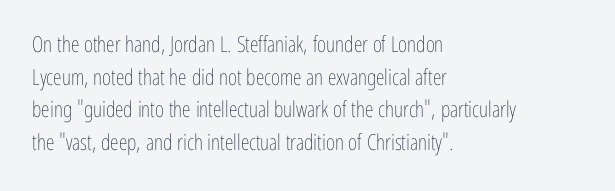
{"italic": "no", "bold": "no", "underline": "no", "align": "left", "line_spacing": "normal", "line_spacing_ratio": 1.48, "letter_spacing": "normal", "letter_spacing_em": 0.0, "glyph_px": 22}
